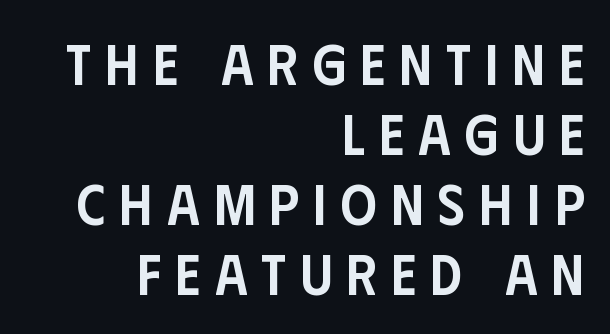
The rendering uses a semibold face; strokes are thickened but not to full bold. The letters are spread apart with noticeably loose tracking. The passage shown is typed in a proportional face where columns would drift. Caption: multi-line text, flush right, ragged left.
